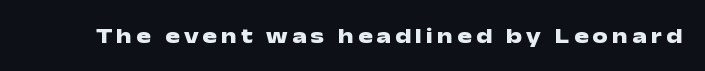
Weight check: bold — yes, fully. Rule under the text: the space is simply empty. Quick note: not italic, upright.
